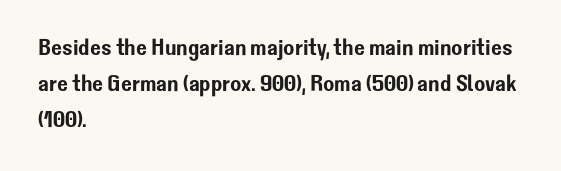
Q: Is the text italic (slanted)? A: No, it is upright.
Q: Is the text underlined? A: No.
Q: How is the paragraph aligned? A: Left-aligned.
Q: Is the spacing between letters normal or unusually wide? A: Normal.
Q: Is the spacing between lines tight, normal or loose? A: Normal.
